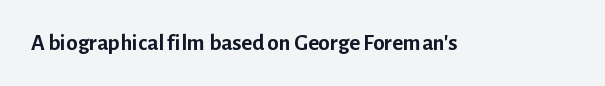
Notice how thick the strokes are: this is what a full bold looks like. In terms of letterspacing, this is plain default setting. The specimen omits any rule beneath the text block's lines. The lettering stays uniformly vertical, giving the passage a roman look.
